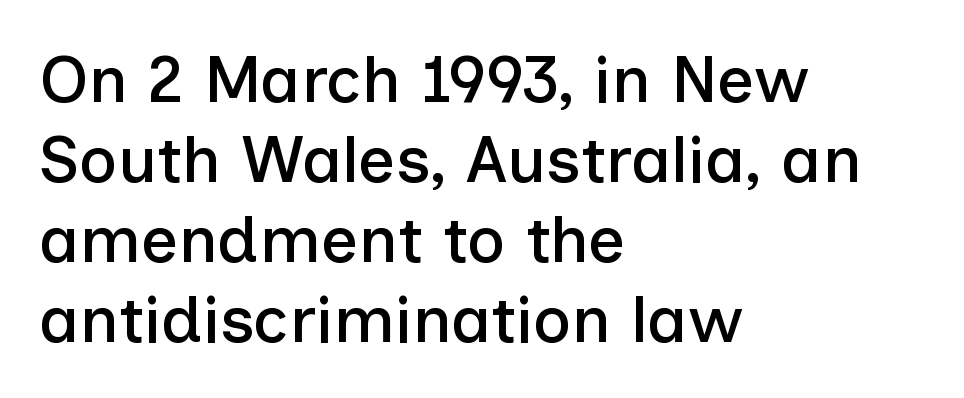
The image shows 66 px sans-serif type, upright; set left-aligned, line spacing 1.21x, normal letter spacing, not underlined; low stroke contrast and a medium x-height.
